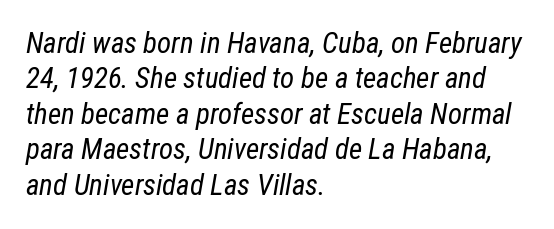
The image shows 29 px regular-weight, condensed type, italic (leaning right); set left-aligned, line spacing 1.22x, normal letter spacing, not underlined; low stroke contrast and a medium x-height.
